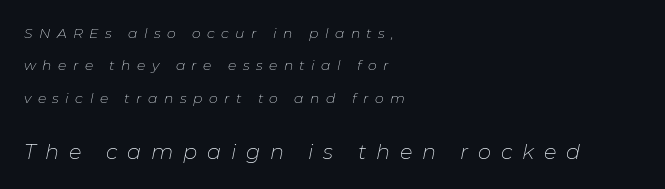
The image shows 21 px text type, italic (leaning right); set left-aligned, loose line spacing (2.31x), unusually wide letter spacing (+0.46 em), not underlined; the second (bottom) block is 1.5x larger.
